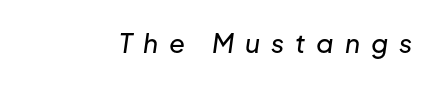
The image shows 26 px text type, italic (leaning right); set unusually wide letter spacing (+0.42 em), not underlined.
